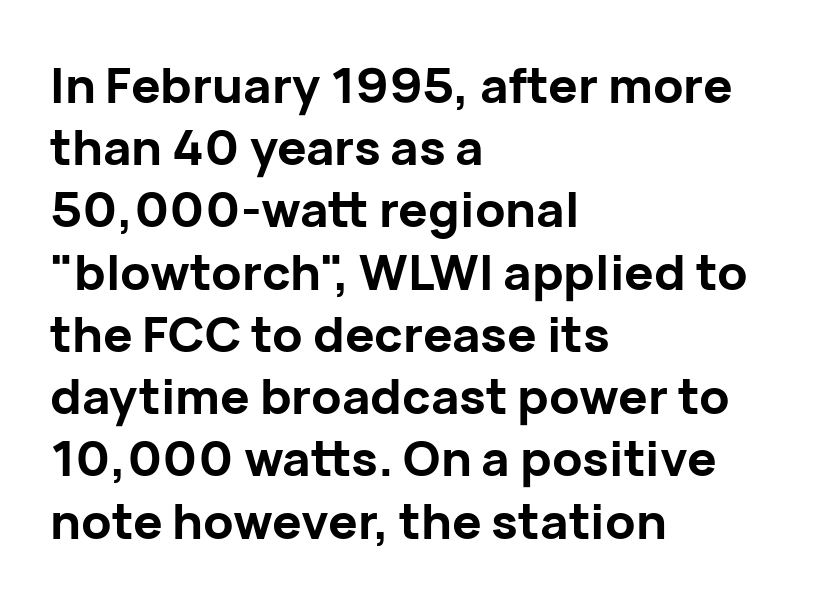
Q: Is the text bold? A: Yes.
Q: Is the text italic (slanted)? A: No, it is upright.
Q: Is the typeface a serif or a sans-serif typeface? A: Sans-serif.
Q: Is the text underlined? A: No.
Q: How is the paragraph aligned? A: Left-aligned.
Q: Is the spacing between letters normal or unusually wide? A: Normal.
Q: Is the spacing between lines tight, normal or loose? A: Normal.
Q: Width (condensed, normal, or wide)? A: Normal.
Q: Stroke contrast? A: Low.
Q: x-height? A: Medium.
Q: Monospaced? A: No.
